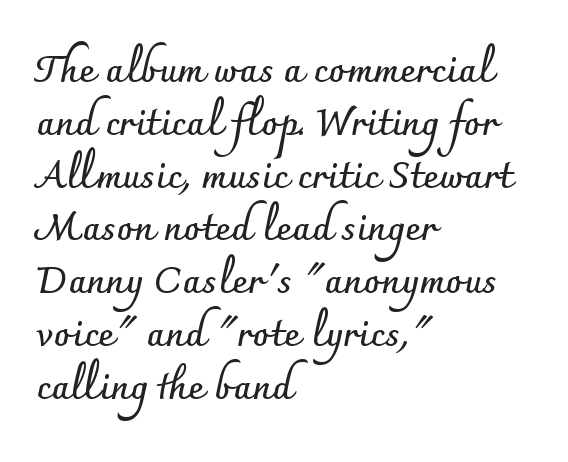
{"serif": "no", "bold": "yes", "weight": "semibold", "width": "normal", "stroke_contrast": "low", "x_height": "small", "monospaced": "no", "underline": "no", "align": "left", "line_spacing": "normal", "line_spacing_ratio": 1.39, "letter_spacing": "normal", "letter_spacing_em": 0.0, "glyph_px": 38}
